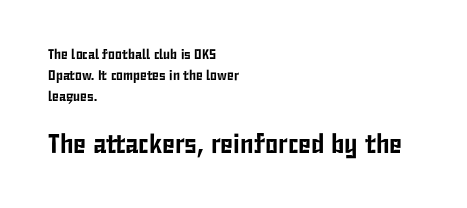
A typesetter would call this leading conventional body-copy spacing. Compared with typical body copy, the letter spacing here is the same. The specimen omits any rule beneath the text block's lines. It's the straight-up-and-down kind of type. Notice how the passage keeps a crisp vertical edge on the left only. Size hierarchy here favors the trailing block over the leading one.
